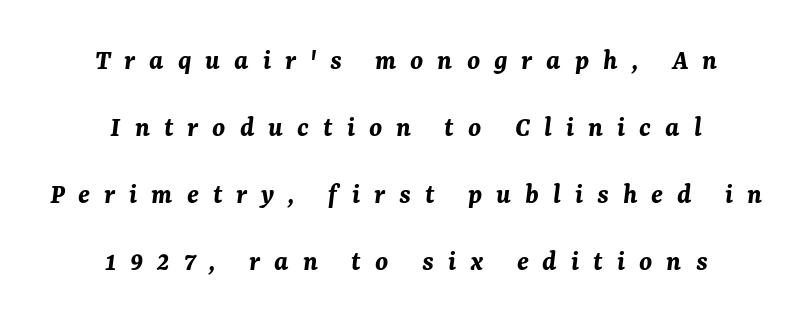
Short note: letters widely spaced. Clear beneath every line of the passage. Horizontal bands of white between lines are thick stripes. You could not count columns in this text — the font is proportionally spaced.
